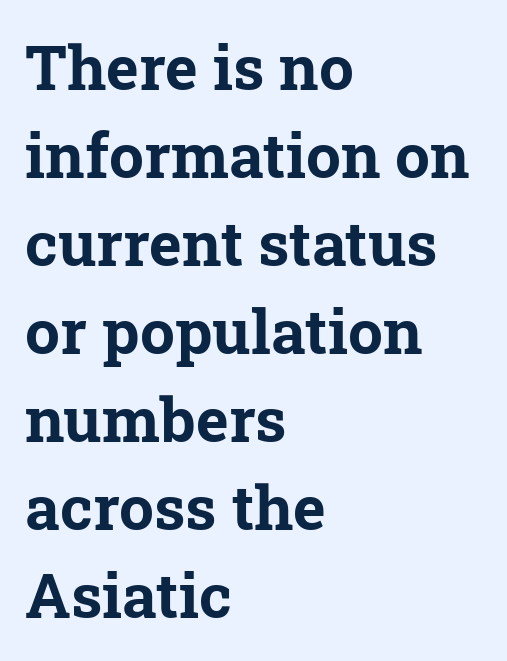
{"serif": "yes", "bold": "yes", "weight": "bold", "width": "normal", "stroke_contrast": "low", "x_height": "medium", "monospaced": "no", "underline": "no", "align": "left", "line_spacing": "normal", "line_spacing_ratio": 1.42, "letter_spacing": "normal", "letter_spacing_em": 0.0, "glyph_px": 62}
